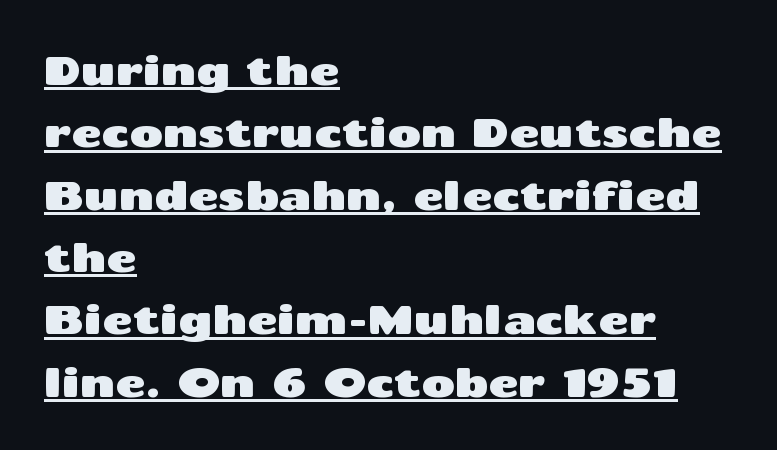
A sans-serif font was chosen for this passage. A typesetter would call this zero additional tracking. Does the leading feel generous? No, just average. The letters stand upright; this is a roman face. The face used here is proportionally spaced, like ordinary book or web type.
